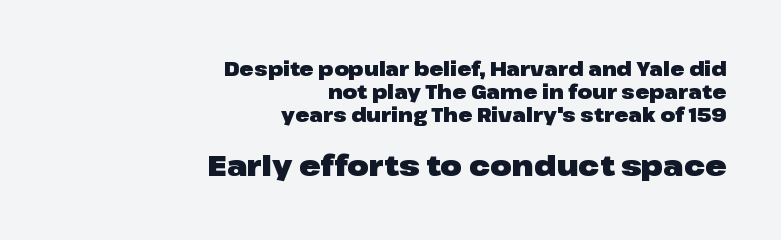
Each glyph is drawn with heavy, bold strokes. Ordinary non-slanted type is in use. The words here are not underlined. Grotesque or geometric, the face here clearly has no serifs. This sample has the flowing, uneven cadence of proportional lettering.
